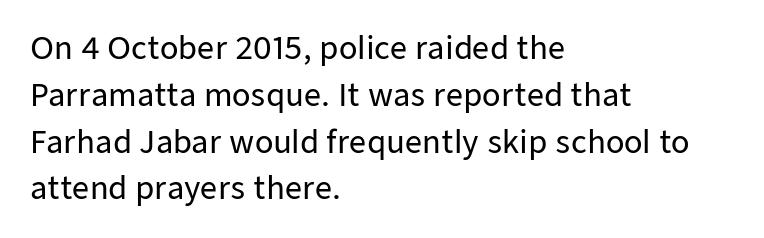
{"serif": "no", "italic": "no", "width": "normal", "stroke_contrast": "low", "x_height": "medium", "monospaced": "no", "underline": "no", "align": "left", "line_spacing": "normal", "line_spacing_ratio": 1.56, "letter_spacing": "normal", "letter_spacing_em": 0.0, "glyph_px": 30}
